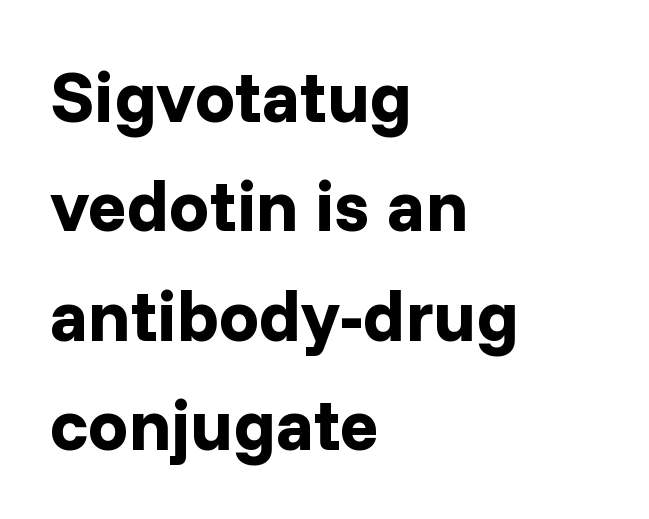
A classic flush-left, rag-right setting is used for this passage. This sample uses an upright cut, with every glyph sitting square on the baseline. Pretty heavy lettering here — definitely bold. The words here are not underlined. Whoever set this chose a conventional vertical rhythm.
